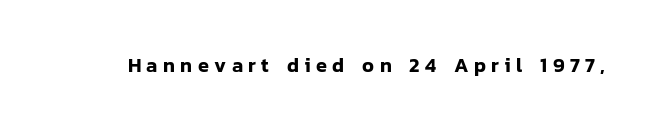
Nobody drew a line under any word here. Someone cranked the tracking dial way up on this one. A typesetter would mark this as roman, not italic.
